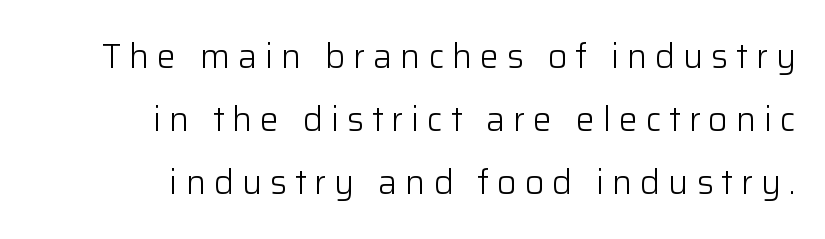
{"serif": "no", "italic": "no", "bold": "no", "weight": "light", "width": "normal", "stroke_contrast": "low", "x_height": "medium", "monospaced": "no", "underline": "no", "align": "right", "line_spacing_ratio": 1.86, "letter_spacing": "wide", "letter_spacing_em": 0.23, "glyph_px": 34}
